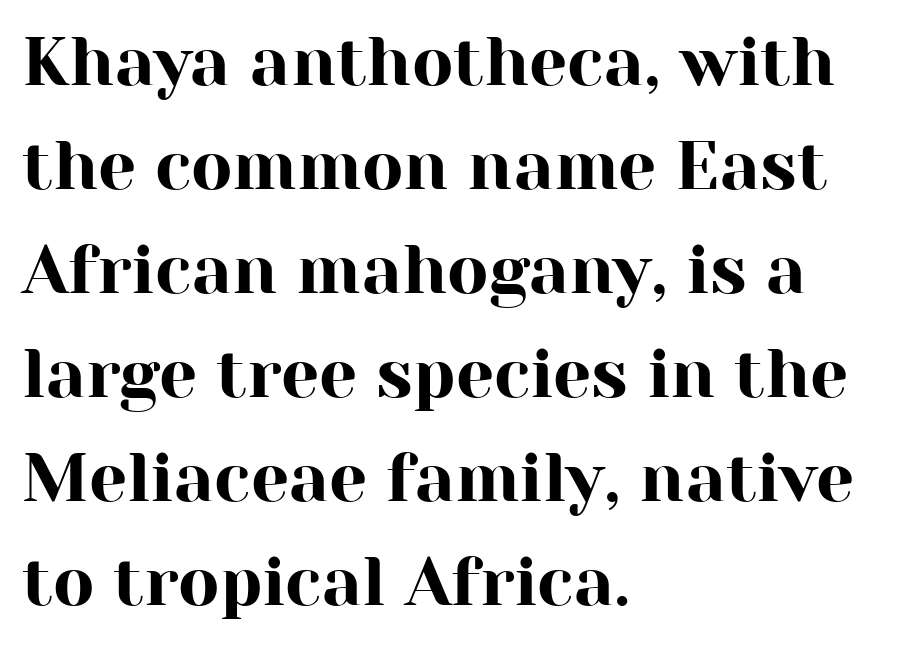
{"serif": "yes", "italic": "no", "width": "normal", "stroke_contrast": "high", "x_height": "medium", "monospaced": "no", "underline": "no", "align": "left", "line_spacing": "normal", "line_spacing_ratio": 1.53, "letter_spacing": "normal", "letter_spacing_em": 0.0, "glyph_px": 68}
